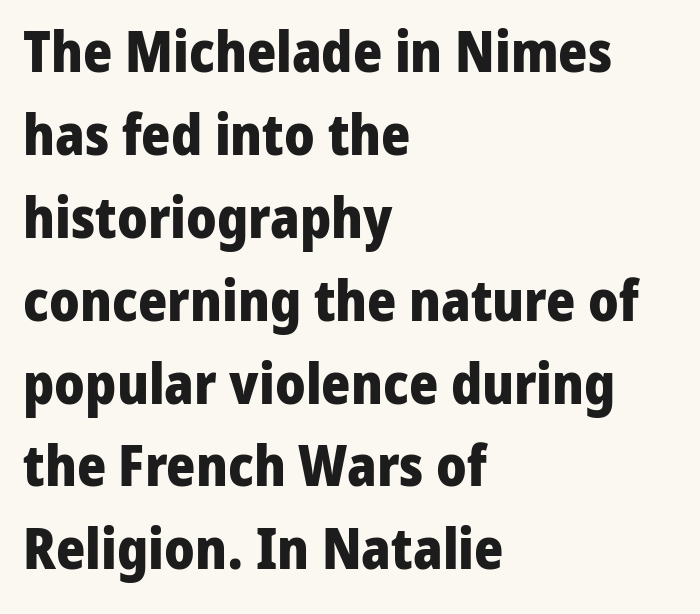
The image shows 56 px heavy sans-serif type, upright; set left-aligned, normal line spacing (1.48x), normal letter spacing, not underlined; low stroke contrast and a medium x-height.
